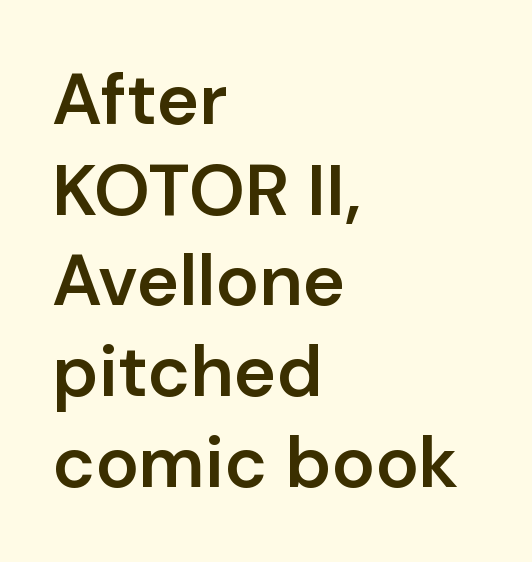
Default kerning and tracking; the words read as compact shapes. Character widths vary here, with narrow letters taking less room than wide ones. What kind of face is this? One without serifs — a sans. No italicization has been applied; the sample stays upright. The string is rendered with underlining switched off. Horizontally, the lines are justified to the leading edge only.
